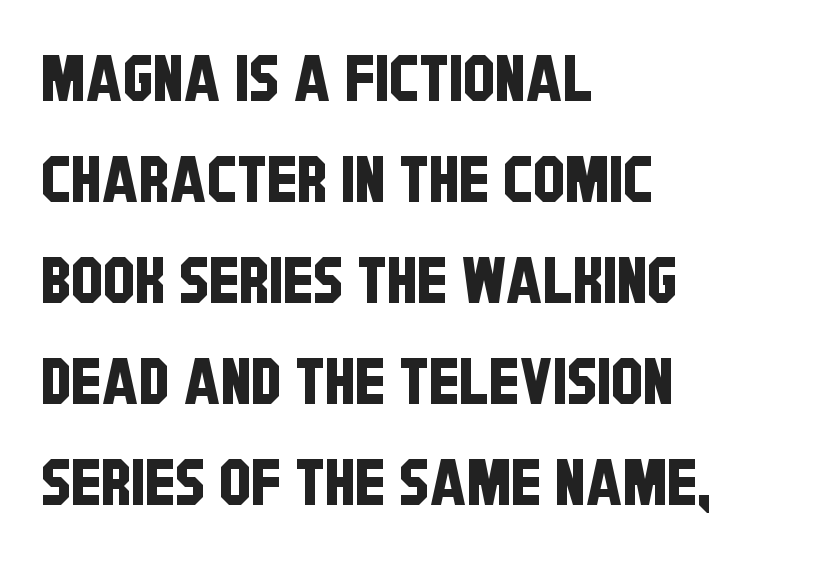
The image shows 64 px condensed sans-serif type; set left-aligned, normal line spacing (1.58x), normal letter spacing, not underlined; low stroke contrast and a large x-height.
